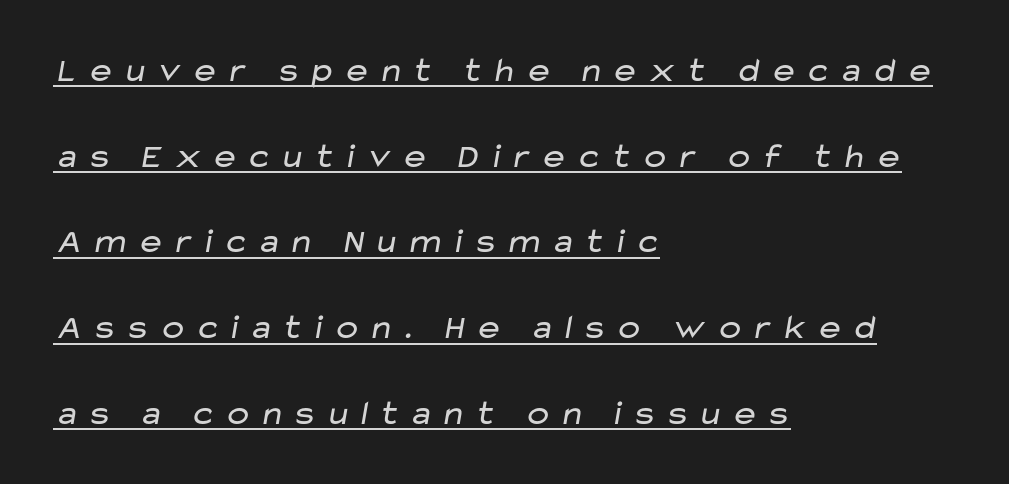
Regarding serifs, this sample does without them. These lines are rendered in a variable-pitch font. The tracking jumps out immediately: characters are airy and widely separated. Reading down the block, your eye returns to a fixed left position each line. The font is comparable to plain body text, perhaps lighter. Rows of type keep a wide berth in the vertical direction.
